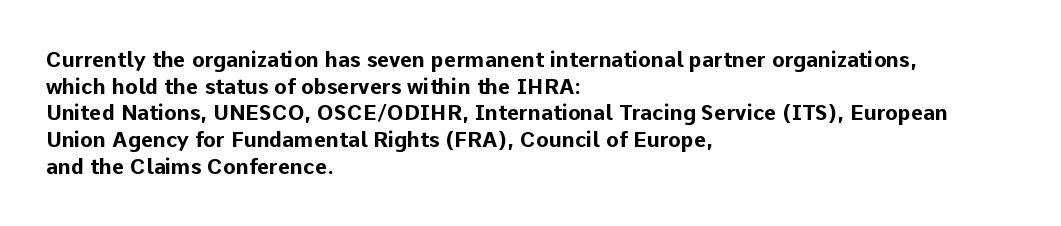
Q: Is the text bold? A: Yes.
Q: Is the text italic (slanted)? A: No, it is upright.
Q: Is the text underlined? A: No.
Q: How is the paragraph aligned? A: Left-aligned.
Q: Is the spacing between letters normal or unusually wide? A: Normal.
Q: Is the spacing between lines tight, normal or loose? A: Normal.
